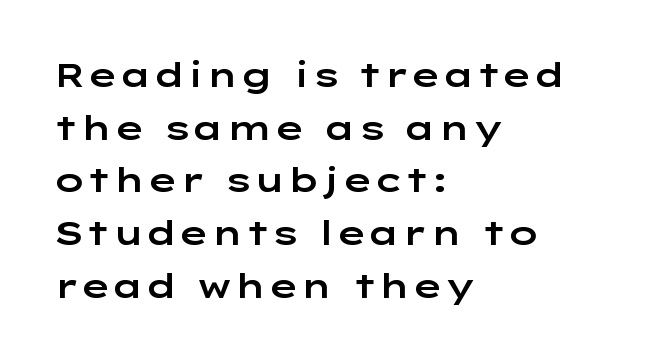
Q: Is the text italic (slanted)? A: No, it is upright.
Q: Is the typeface a serif or a sans-serif typeface? A: Sans-serif.
Q: Is the text underlined? A: No.
Q: How is the paragraph aligned? A: Left-aligned.
Q: Is the spacing between letters normal or unusually wide? A: Normal.
Q: Is the spacing between lines tight, normal or loose? A: Normal.
Q: Width (condensed, normal, or wide)? A: Wide.
Q: Stroke contrast? A: Low.
Q: x-height? A: Medium.
Q: Monospaced? A: No.
